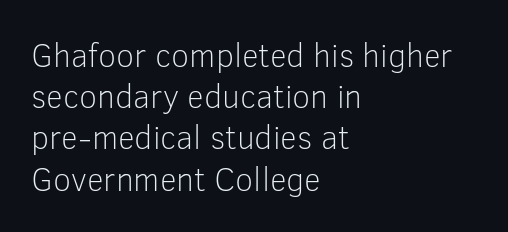
The letters carry no serifs — their stems end cleanly without finishing strokes. The font's upright variant was chosen for this text. You could not count columns in this text — the font is proportionally spaced. Letters rest on an invisible, unmarked baseline. Here the glyphs are tracked normally, forming tight word shapes.
